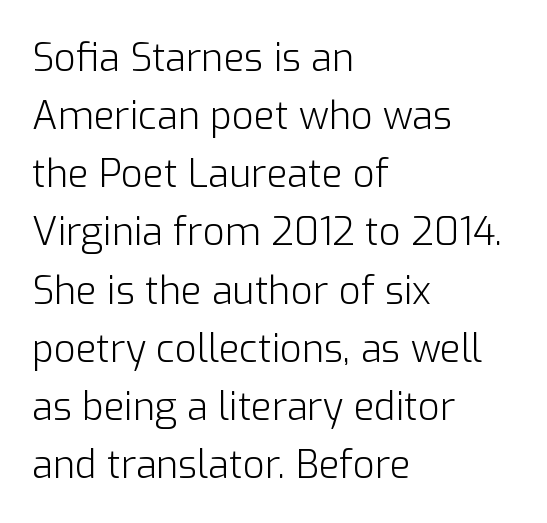
The image shows 38 px light sans-serif type, upright; set left-aligned, normal line spacing (1.53x), normal letter spacing, not underlined; low stroke contrast and a medium x-height.
